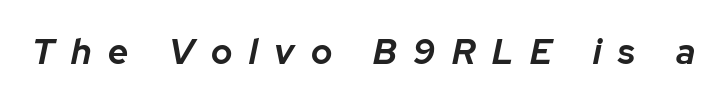
{"italic": "yes", "lean": "right", "slant_degrees": 12, "bold": "yes", "weight": "bold", "width": "normal", "stroke_contrast": "low", "x_height": "medium", "monospaced": "no", "underline": "no", "letter_spacing": "wide", "letter_spacing_em": 0.48, "glyph_px": 35}
